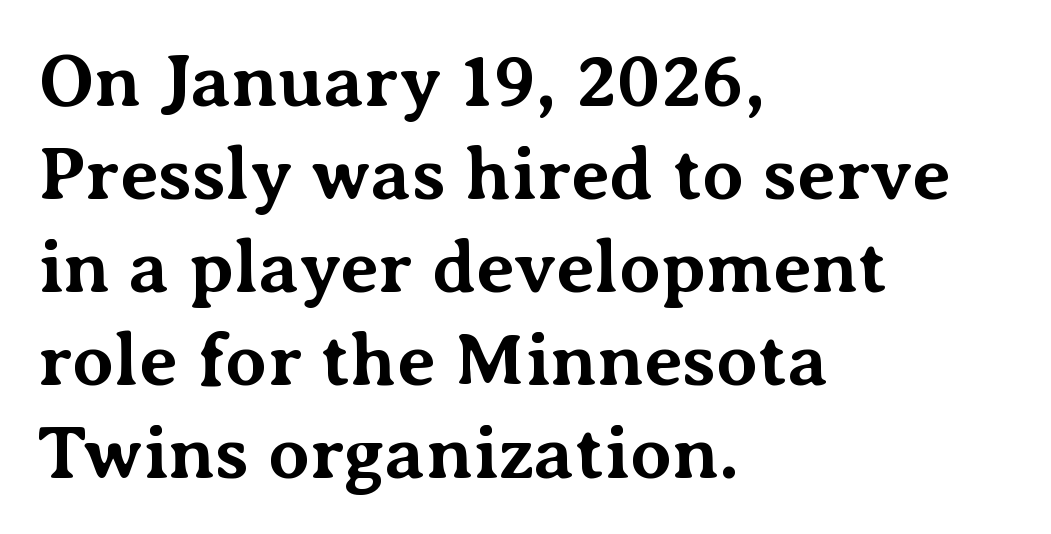
Q: Is the text bold? A: Yes.
Q: Is the text italic (slanted)? A: No, it is upright.
Q: Is the typeface a serif or a sans-serif typeface? A: Serif.
Q: Is the text underlined? A: No.
Q: How is the paragraph aligned? A: Left-aligned.
Q: Is the spacing between letters normal or unusually wide? A: Normal.
Q: Width (condensed, normal, or wide)? A: Normal.
Q: Stroke contrast? A: Medium.
Q: x-height? A: Medium.
Q: Monospaced? A: No.
